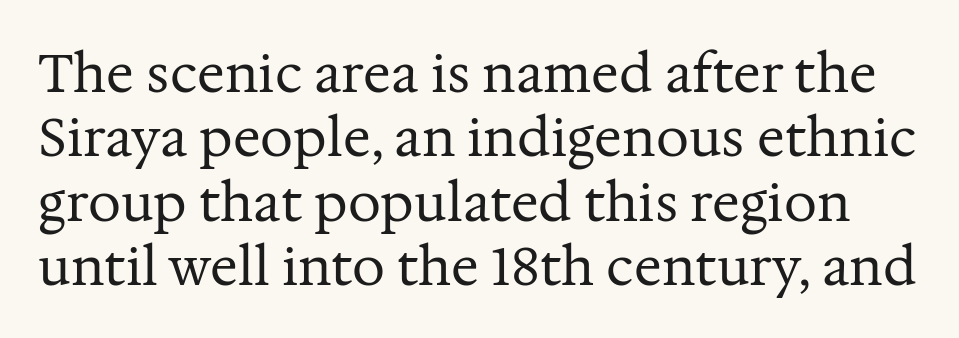
The type family on display is of the serif kind. The font is comparable to plain body text, perhaps lighter. Style check: upright. Words appear dense and cohesive because spacing is normal.
